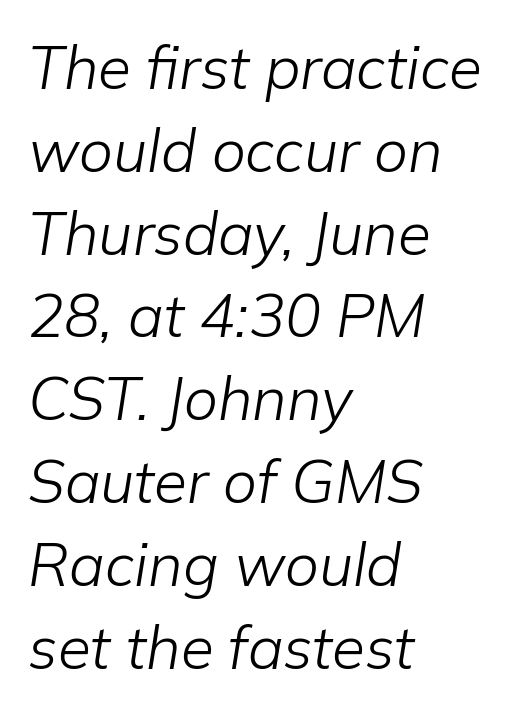
The image shows 60 px light type, italic (leaning right); set left-aligned, normal line spacing (1.38x), normal letter spacing, not underlined; low stroke contrast and a medium x-height.
